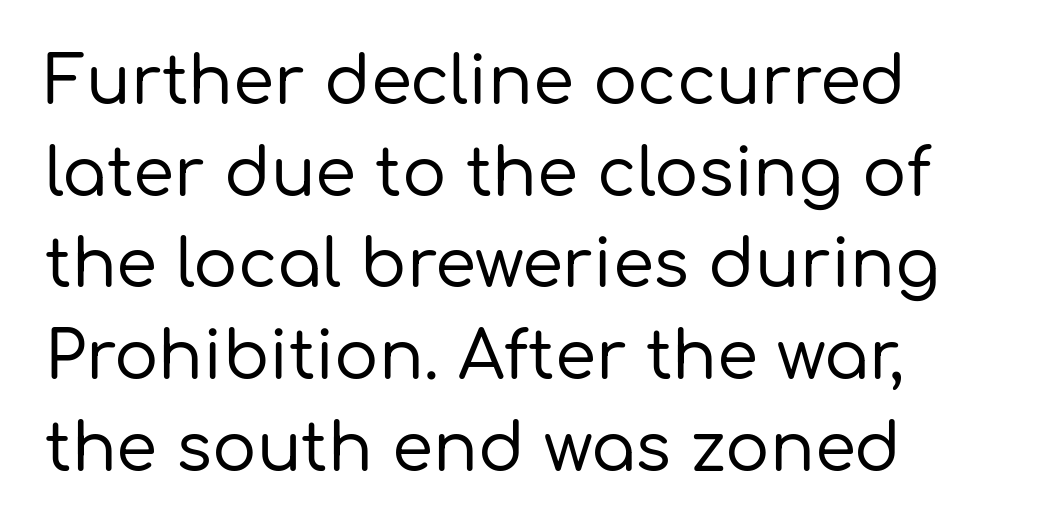
Q: Is the text italic (slanted)? A: No, it is upright.
Q: Is the typeface a serif or a sans-serif typeface? A: Sans-serif.
Q: Is the text underlined? A: No.
Q: How is the paragraph aligned? A: Left-aligned.
Q: Is the spacing between letters normal or unusually wide? A: Normal.
Q: Is the spacing between lines tight, normal or loose? A: Normal.
Q: Width (condensed, normal, or wide)? A: Normal.
Q: Stroke contrast? A: Low.
Q: x-height? A: Medium.
Q: Monospaced? A: No.
